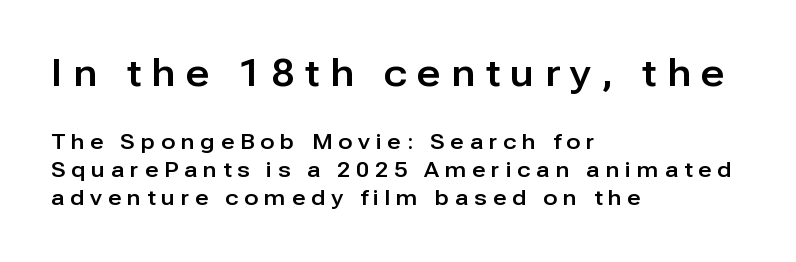
Letterform terminals end flat and unadorned throughout the passage. Typesetter's note — upper block bumped up in size, lower block left smaller. The passage shown is not underscored anywhere. The line texture is sparse and dotted thanks to wide tracking. These lines stack with their left ends in a neat column. The passage shown is typed in a proportional face where columns would drift.
